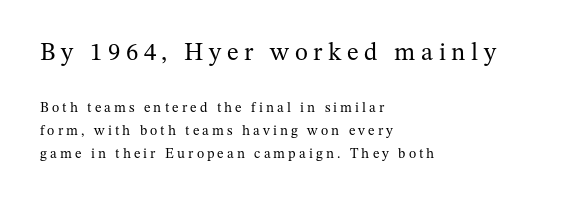
Q: Is the text bold? A: No.
Q: Is the text italic (slanted)? A: No, it is upright.
Q: Is the text underlined? A: No.
Q: How is the paragraph aligned? A: Left-aligned.
Q: Is the spacing between letters normal or unusually wide? A: Unusually wide.
Q: Is the spacing between lines tight, normal or loose? A: Normal.
Q: Which block of text is set in a larger size, the first (top) or the second (bottom)? A: The first (top) one.
